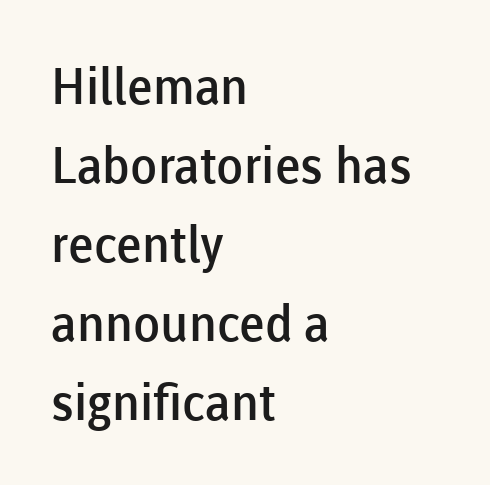
The image shows 50 px semibold sans-serif type, upright; set left-aligned, normal line spacing (1.58x), normal letter spacing, not underlined; low stroke contrast and a medium x-height.
